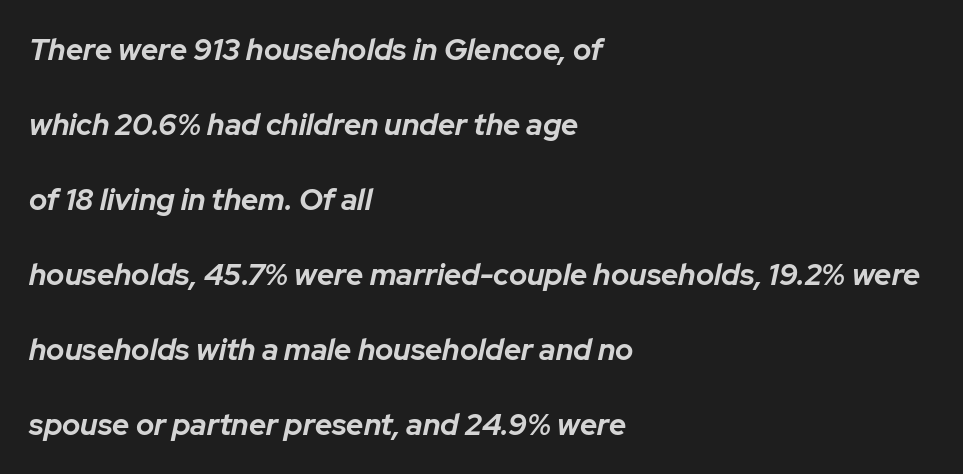
{"italic": "yes", "lean": "right", "slant_degrees": 12, "bold": "yes", "weight": "bold", "width": "normal", "stroke_contrast": "low", "x_height": "medium", "monospaced": "no", "underline": "no", "align": "left", "line_spacing": "loose", "line_spacing_ratio": 2.5, "letter_spacing": "normal", "letter_spacing_em": 0.0, "glyph_px": 30}
